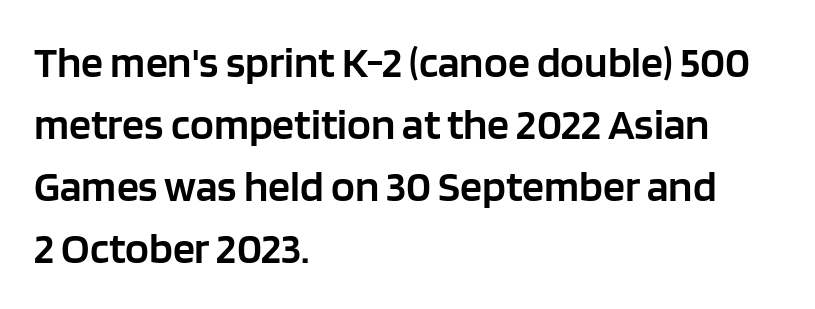
{"serif": "no", "italic": "no", "bold": "semi", "weight": "semibold", "width": "normal", "stroke_contrast": "low", "x_height": "large", "monospaced": "no", "underline": "no", "align": "left", "line_spacing": "normal", "line_spacing_ratio": 1.41, "letter_spacing": "normal", "letter_spacing_em": 0.0, "glyph_px": 44}
